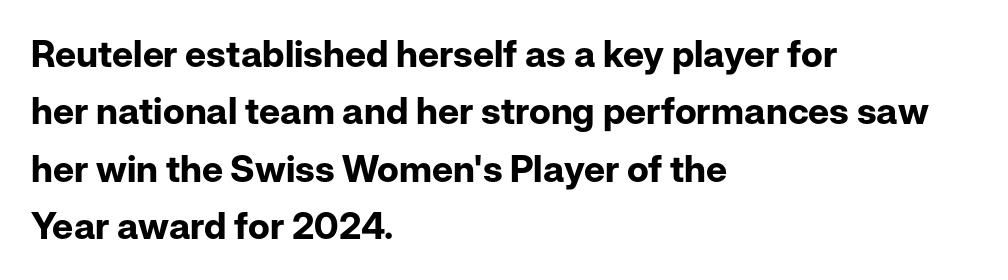
The image shows 37 px bold sans-serif type, upright; set left-aligned, normal line spacing (1.55x), normal letter spacing, not underlined; low stroke contrast and a medium x-height.
